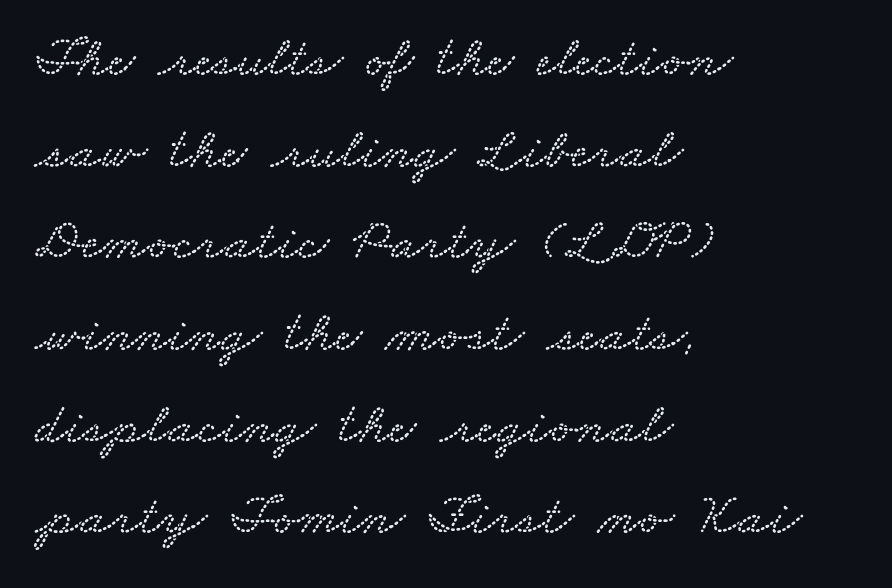
Q: Is the text underlined? A: No.
Q: How is the paragraph aligned? A: Left-aligned.
Q: Is the spacing between letters normal or unusually wide? A: Normal.
Q: Is the spacing between lines tight, normal or loose? A: Normal.
Q: Width (condensed, normal, or wide)? A: Wide.
Q: Stroke contrast? A: Low.
Q: x-height? A: Small.
Q: Monospaced? A: No.
